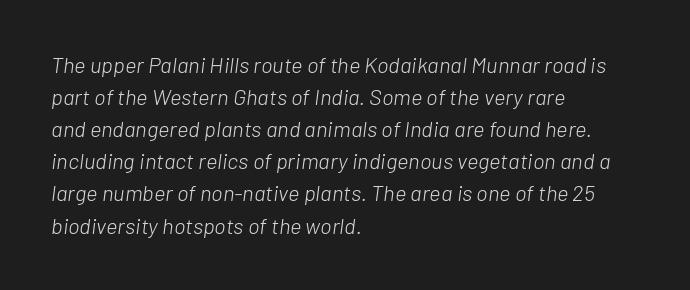
{"italic": "yes", "lean": "right", "slant_degrees": 7, "bold": "no", "underline": "no", "align": "left", "line_spacing": "normal", "line_spacing_ratio": 1.46, "letter_spacing": "normal", "letter_spacing_em": 0.0, "glyph_px": 22}
